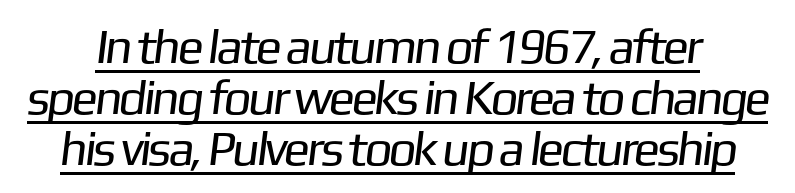
The image shows 49 px regular-weight sans-serif type; set tight line spacing (1.04x), normal letter spacing, underlined; low stroke contrast and a medium x-height.
